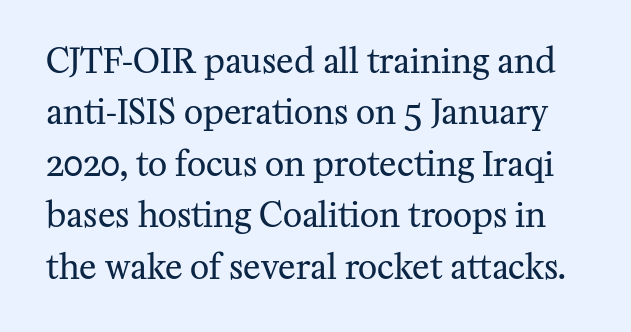
The image shows 33 px regular-weight serif type, upright; set normal line spacing (1.56x), normal letter spacing, not underlined; medium stroke contrast and a medium x-height.
